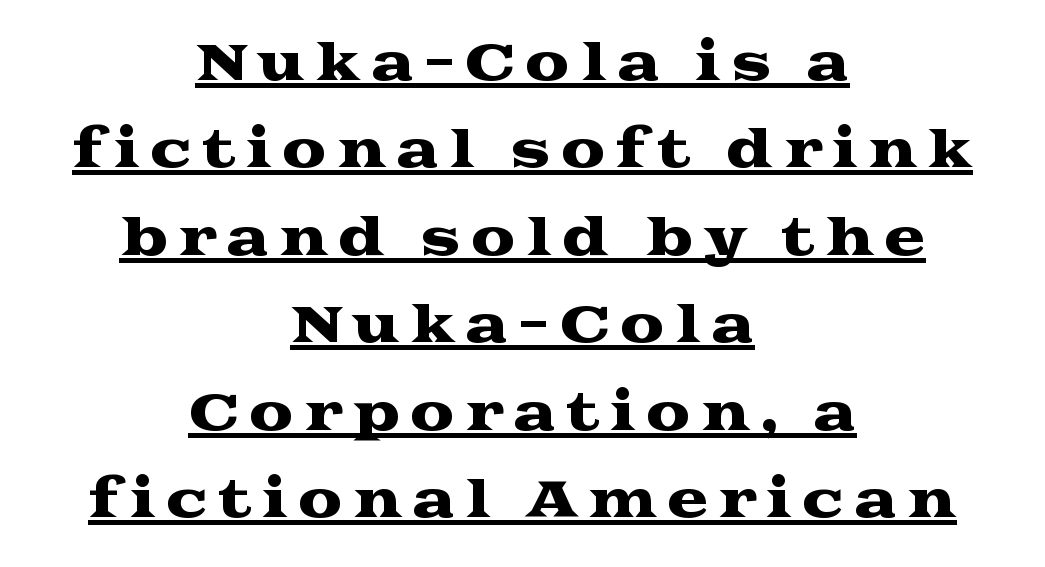
This rendering uses center alignment, leaving both contours irregular but symmetric. The face used here is seriffed, in the tradition of book romans. Honestly, the letter spacing is so wide it's the main thing you notice. Does a line run under the words? Yes, clearly. Here the designer chose a conventional face with non-uniform glyph widths.
